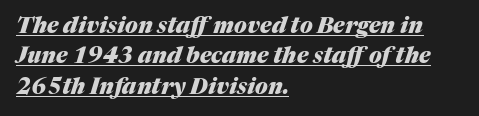
The typesetter has applied underlining to the passage shown. Leading matches the norm, producing a regular column. Does extra space separate the letters? No, they use regular spacing. The passage shown is emphatically bold. Layout note: lines flush left.
